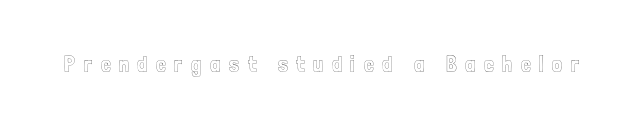
The space beneath each line is pristine and unruled. The typography opts for an upright posture over an oblique one. Loose tracking; the words dissolve into strings of separated letters.
